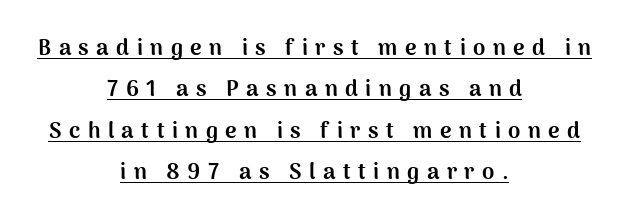
{"italic": "no", "bold": "yes", "underline": "yes", "align": "center", "line_spacing_ratio": 1.88, "letter_spacing": "wide", "letter_spacing_em": 0.34, "glyph_px": 22}
